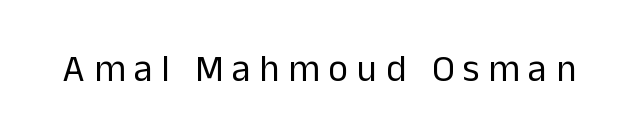
{"serif": "no", "italic": "no", "bold": "no", "weight": "regular", "width": "normal", "stroke_contrast": "low", "x_height": "medium", "monospaced": "no", "underline": "no", "letter_spacing": "wide", "letter_spacing_em": 0.23, "glyph_px": 38}
